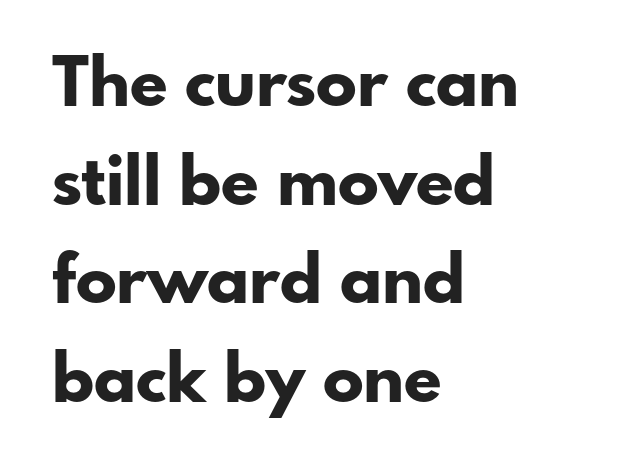
The image shows 68 px bold sans-serif type, upright; set left-aligned, normal line spacing (1.45x), normal letter spacing, not underlined; low stroke contrast and a small x-height.
